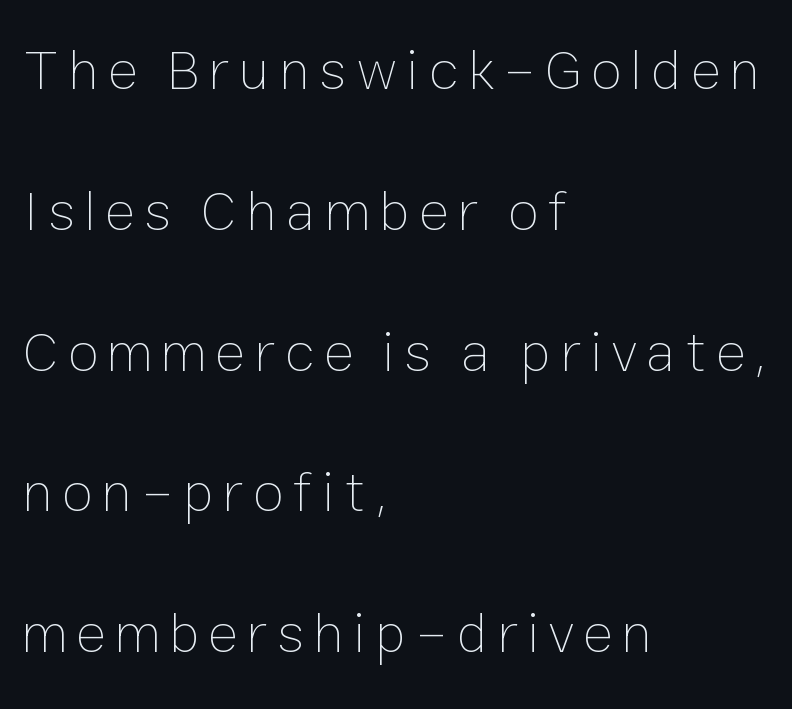
The image shows 57 px thin type, upright; set left-aligned, loose line spacing (2.47x), not underlined; low stroke contrast and a medium x-height.
